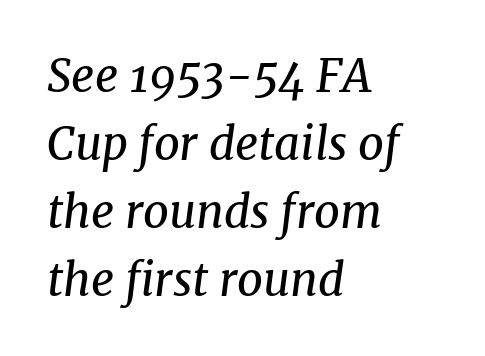
The designer went with a serif here, giving each stem small feet. Slanted lettering throughout. Characters follow at the spacing the type designer built in. The paragraph has a hard left edge and a soft right edge. The designer left line spacing at the default.
